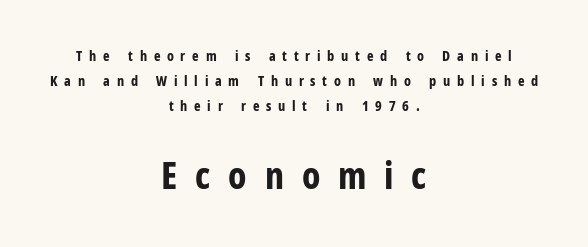
The image shows 37 px bold, condensed sans-serif type, upright; set centered, line spacing 1.8x, unusually wide letter spacing (+0.48 em), not underlined; the second (bottom) block is 2.64x larger; low stroke contrast and a medium x-height.
